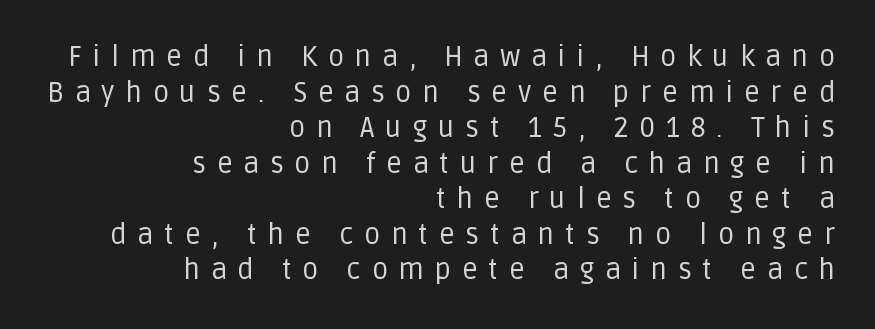
{"serif": "no", "italic": "no", "bold": "no", "weight": "regular", "width": "normal", "stroke_contrast": "low", "x_height": "large", "monospaced": "no", "underline": "no", "align": "right", "line_spacing": "normal", "line_spacing_ratio": 1.27, "letter_spacing": "wide", "letter_spacing_em": 0.38, "glyph_px": 28}
